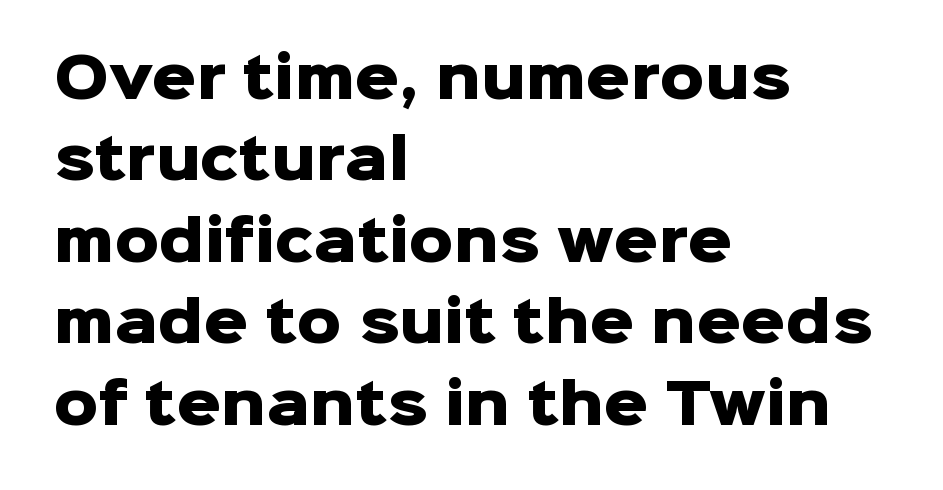
Q: Is the text bold? A: Yes.
Q: Is the text italic (slanted)? A: No, it is upright.
Q: Is the typeface a serif or a sans-serif typeface? A: Sans-serif.
Q: Is the text underlined? A: No.
Q: How is the paragraph aligned? A: Left-aligned.
Q: Is the spacing between letters normal or unusually wide? A: Normal.
Q: Is the spacing between lines tight, normal or loose? A: Normal.
Q: Width (condensed, normal, or wide)? A: Normal.
Q: Stroke contrast? A: Low.
Q: x-height? A: Medium.
Q: Monospaced? A: No.
